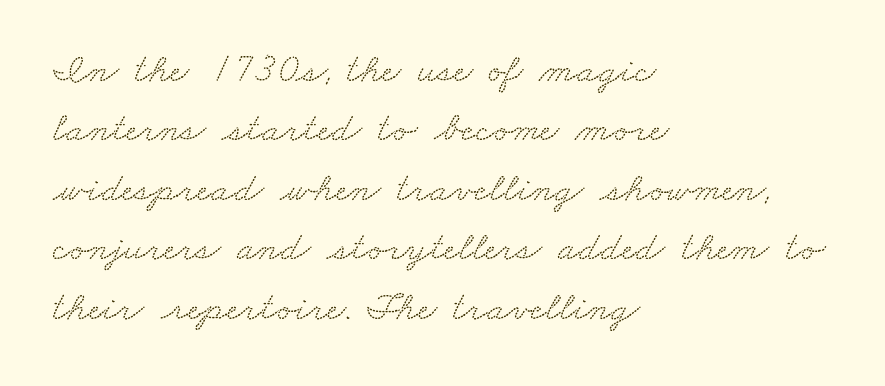
The image shows 41 px wide type; set left-aligned, normal line spacing (1.45x), normal letter spacing, not underlined; low stroke contrast and a small x-height.
